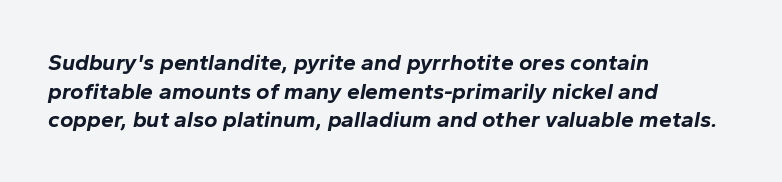
{"italic": "yes", "lean": "right", "slant_degrees": 10, "bold": "yes", "underline": "no", "align": "left", "line_spacing": "normal", "line_spacing_ratio": 1.25, "letter_spacing": "normal", "letter_spacing_em": 0.0, "glyph_px": 23}
